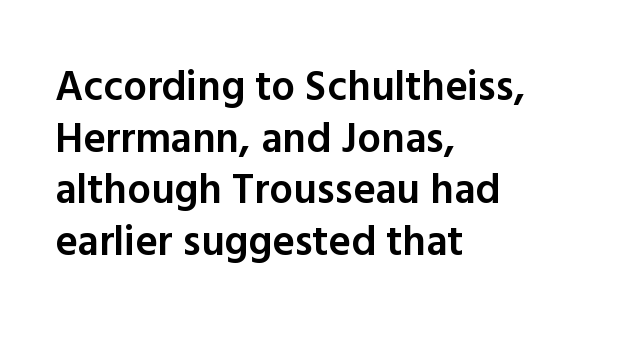
{"serif": "no", "italic": "no", "bold": "semi", "weight": "semibold", "width": "normal", "x_height": "medium", "monospaced": "no", "underline": "no", "align": "left", "line_spacing_ratio": 1.23, "letter_spacing": "normal", "letter_spacing_em": 0.0, "glyph_px": 42}
